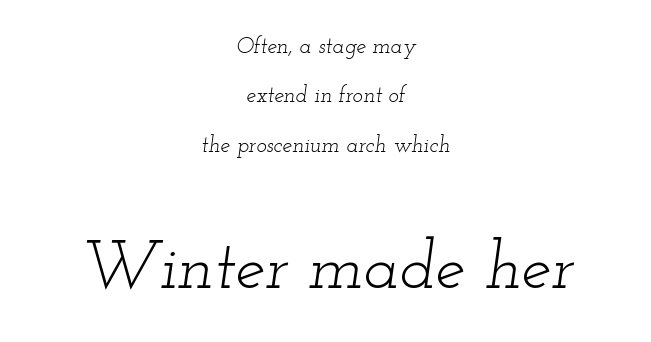
The letters advance in unequal steps, a hallmark of proportional type. The line texture is even and compact thanks to regular tracking. The font family rendered here belongs to the serif group. Which chunk is bigger? The second one — the bottom block dwarfs the top.
